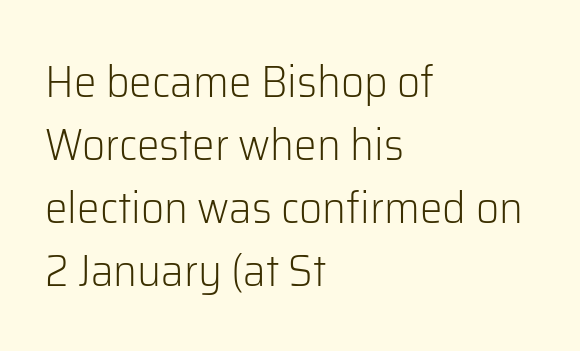
The image shows 45 px light sans-serif type, upright; set left-aligned, normal line spacing (1.4x), normal letter spacing, not underlined; low stroke contrast and a medium x-height.
